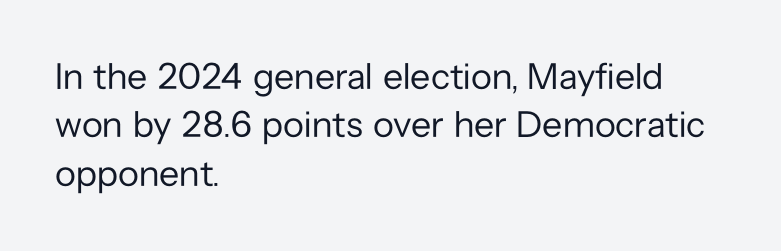
The lines in this sample share a left origin and differ only in where they stop. Does extra space separate the letters? No, they use regular spacing. Any mark beneath the type? The region is blank. Looks like regular typesetting: each glyph gets only the width it needs.
